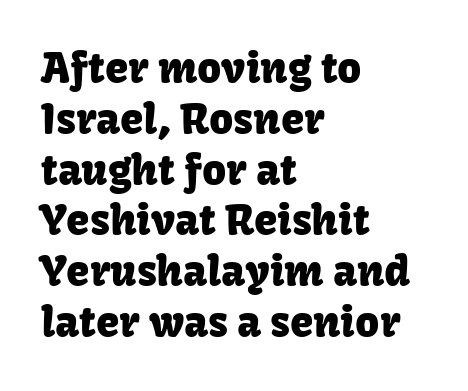
{"serif": "no", "italic": "no", "width": "normal", "stroke_contrast": "low", "x_height": "medium", "monospaced": "no", "underline": "no", "align": "left", "line_spacing_ratio": 1.21, "letter_spacing": "normal", "letter_spacing_em": 0.0, "glyph_px": 42}
